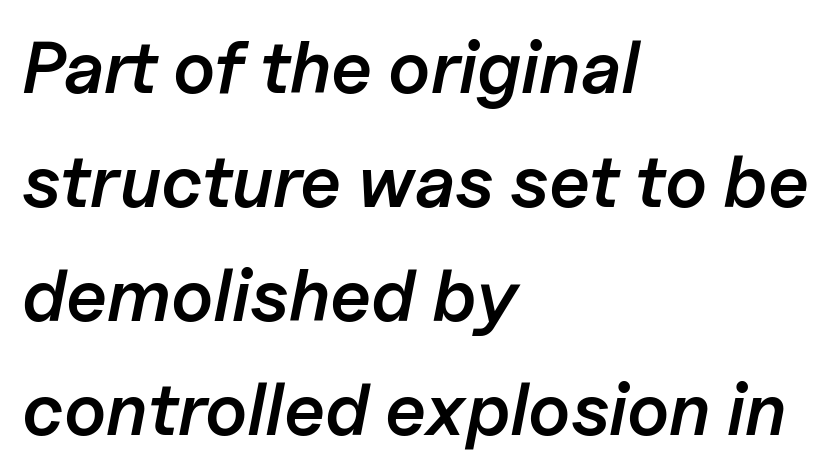
The image shows 73 px semibold type, italic (leaning right); set left-aligned, normal line spacing (1.56x), normal letter spacing, not underlined; low stroke contrast and a medium x-height.
